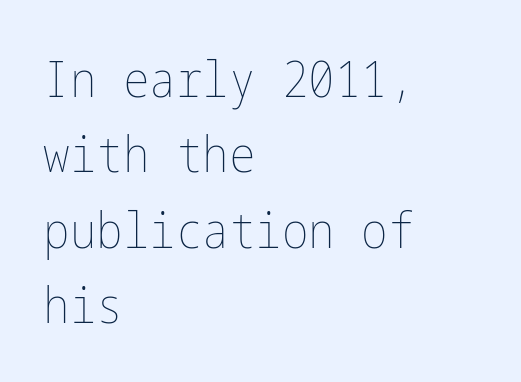
{"italic": "no", "bold": "no", "weight": "thin", "width": "condensed", "stroke_contrast": "low", "x_height": "medium", "underline": "no", "align": "left", "line_spacing": "normal", "line_spacing_ratio": 1.51, "letter_spacing": "normal", "letter_spacing_em": 0.0, "glyph_px": 50}
